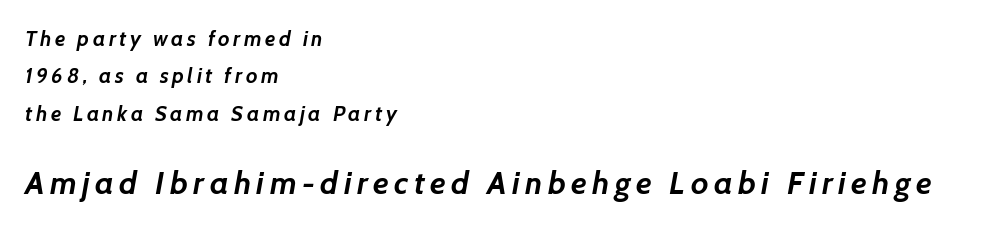
Quick note: underline off. The composition opens small and finishes big. Think of a printed novel: that variable character pitch is what you see here. The characters look thick and weighty, a clear bold.
